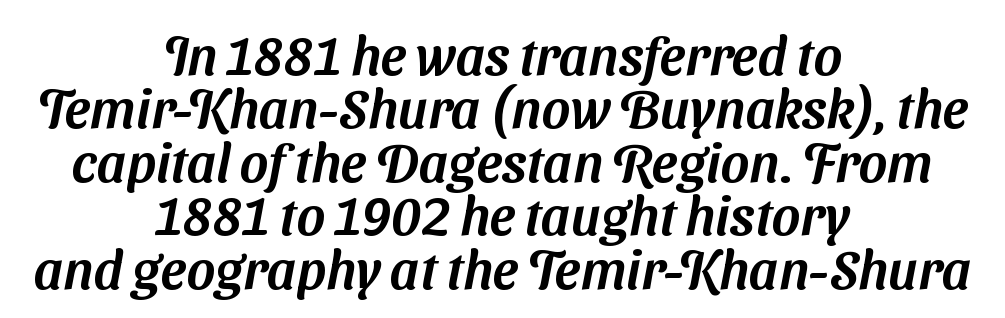
Spacing verdict: proportional, widths tailored to each character. Centered paragraph, ragged on both sides. Type style note: lacks serifs. The vertical gap from one line to the next is small. You could call the tracking neutral — neither tight nor loose. The space beneath each line is pristine and unruled.
